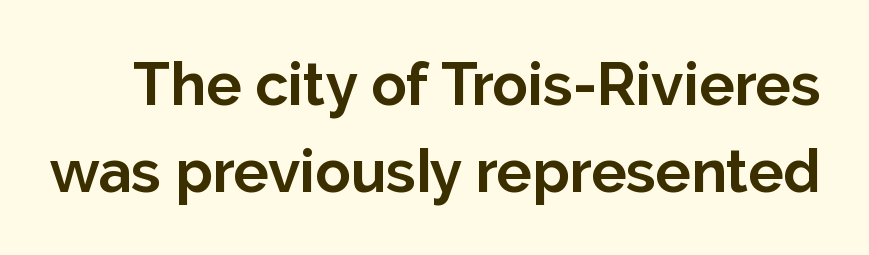
The image shows 59 px bold sans-serif type, upright; set normal line spacing (1.47x), normal letter spacing, not underlined; low stroke contrast and a medium x-height.
